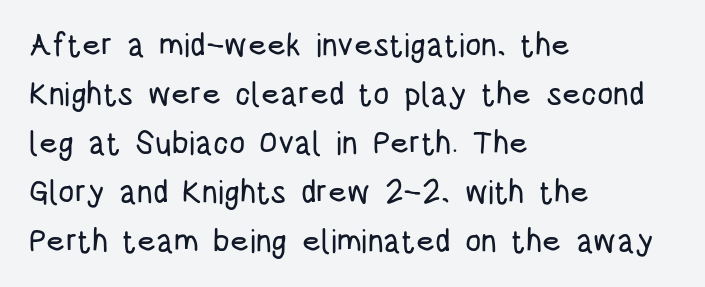
Q: Is the text italic (slanted)? A: No, it is upright.
Q: Is the typeface a serif or a sans-serif typeface? A: Sans-serif.
Q: Is the text underlined? A: No.
Q: How is the paragraph aligned? A: Left-aligned.
Q: Is the spacing between letters normal or unusually wide? A: Normal.
Q: Is the spacing between lines tight, normal or loose? A: Normal.
Q: Width (condensed, normal, or wide)? A: Condensed.
Q: Stroke contrast? A: Low.
Q: x-height? A: Large.
Q: Monospaced? A: No.
